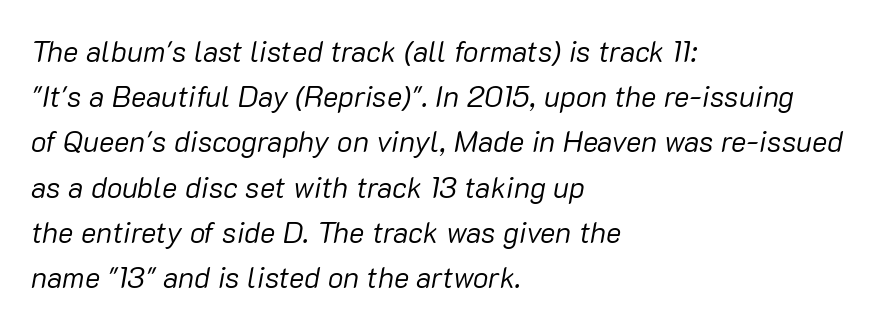
{"italic": "yes", "lean": "right", "slant_degrees": 10, "bold": "no", "weight": "regular", "width": "normal", "stroke_contrast": "low", "x_height": "medium", "monospaced": "no", "underline": "no", "align": "left", "line_spacing": "normal", "line_spacing_ratio": 1.56, "letter_spacing": "normal", "letter_spacing_em": 0.0, "glyph_px": 29}
